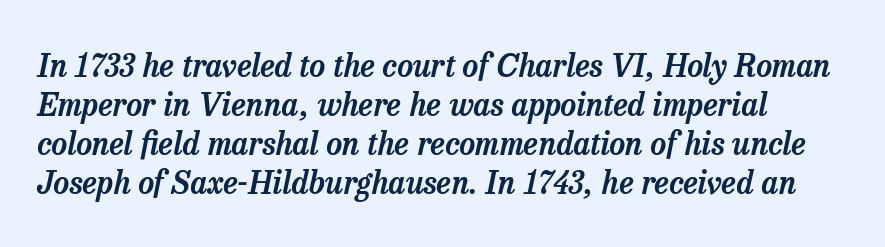
The image shows 31 px serif type, italic (leaning right); set normal line spacing (1.26x), normal letter spacing, not underlined; low stroke contrast and a medium x-height.
